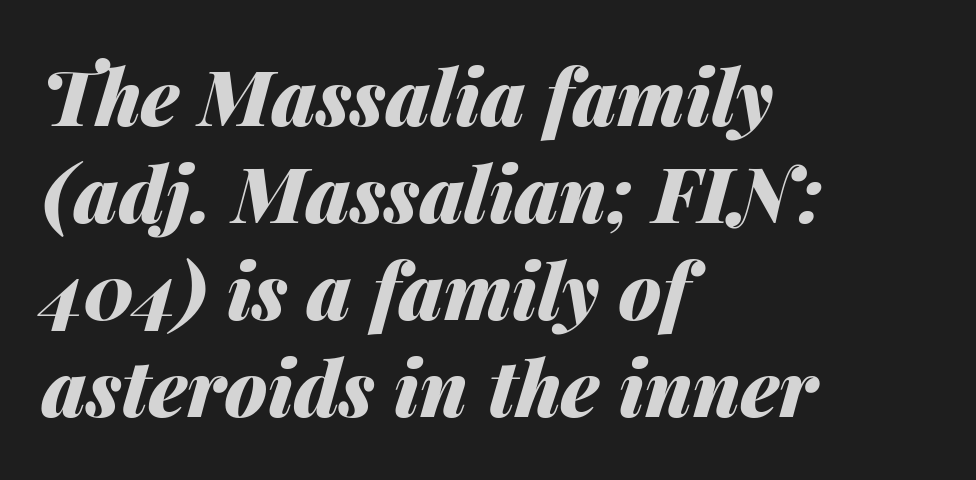
Q: Is the text bold? A: Yes.
Q: Is the text italic (slanted)? A: Yes, it leans right by about 14 degrees.
Q: Is the text underlined? A: No.
Q: How is the paragraph aligned? A: Left-aligned.
Q: Is the spacing between letters normal or unusually wide? A: Normal.
Q: Is the spacing between lines tight, normal or loose? A: Normal.
Q: Width (condensed, normal, or wide)? A: Normal.
Q: Stroke contrast? A: Medium.
Q: x-height? A: Medium.
Q: Monospaced? A: No.
